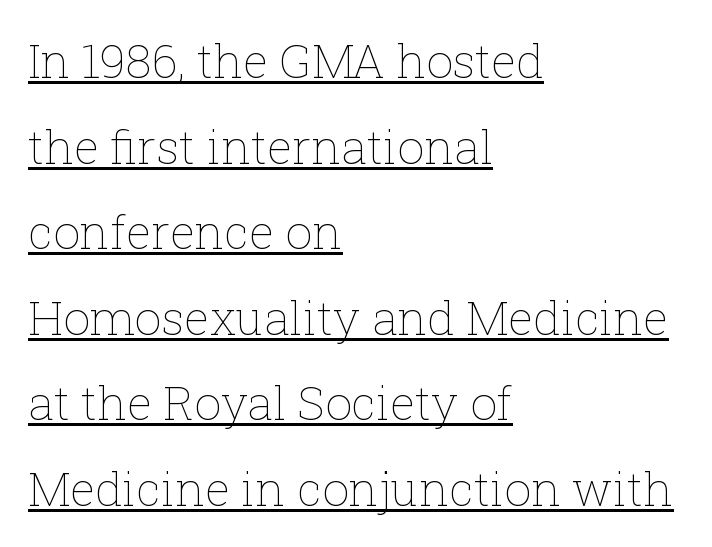
The image shows 47 px thin type, upright; set left-aligned, line spacing 1.82x, normal letter spacing, underlined; low stroke contrast and a medium x-height.
